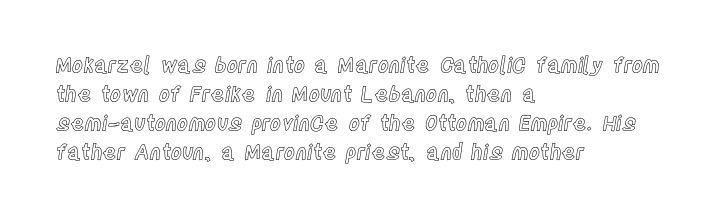
{"underline": "no", "align": "left", "line_spacing": "normal", "line_spacing_ratio": 1.38, "letter_spacing": "normal", "letter_spacing_em": 0.0, "glyph_px": 21}
